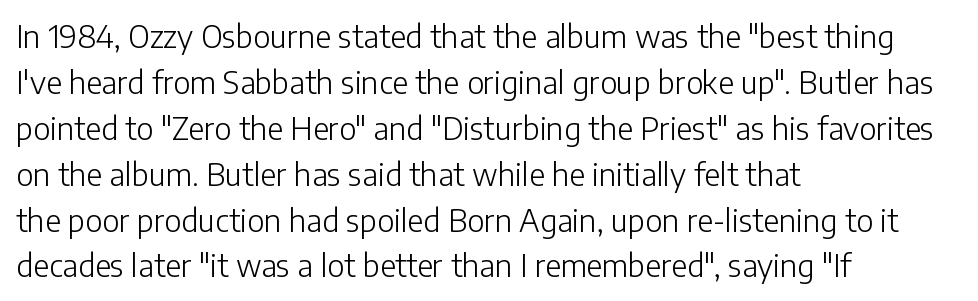
The letterforms sit at book weight or below. This rendering leaves character spacing at its baseline value. You can tell it's not italic because the verticals are truly vertical. The rows are spaced the way most documents space them.
